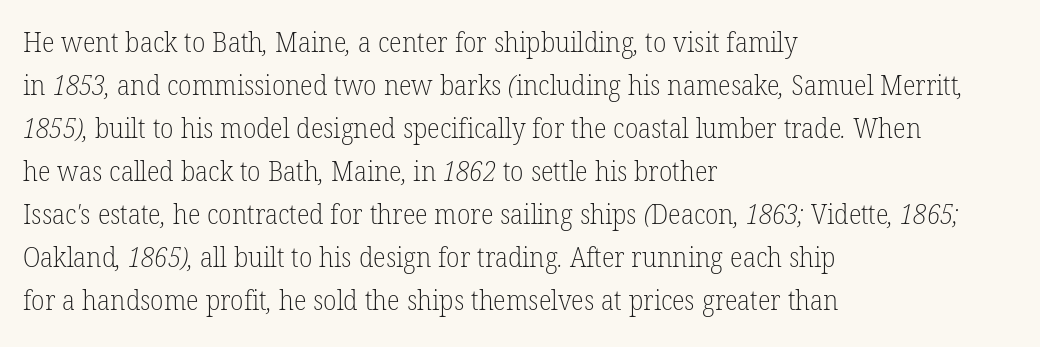
{"bold": "no", "underline": "no", "align": "left", "line_spacing": "normal", "line_spacing_ratio": 1.59, "letter_spacing": "normal", "letter_spacing_em": 0.0, "glyph_px": 27}
